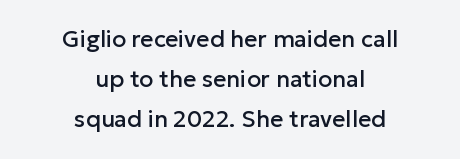
Ascenders rise straight up at ninety degrees. Just letters on the line, the space beneath them empty. Where is the straight margin? There isn't one; the lines are centered. Nothing unusual about the tracking: characters are spaced as the font intends.
